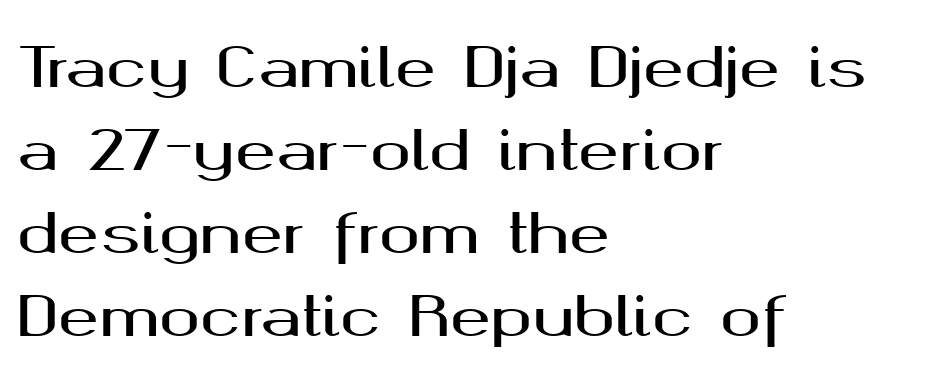
This is sans-serif lettering, the kind often seen on screens and signage. When letters stand straight like this, we call the style roman or upright. Varying glyph widths throughout — classic text-font behaviour. The rows are spaced the way most documents space them.
